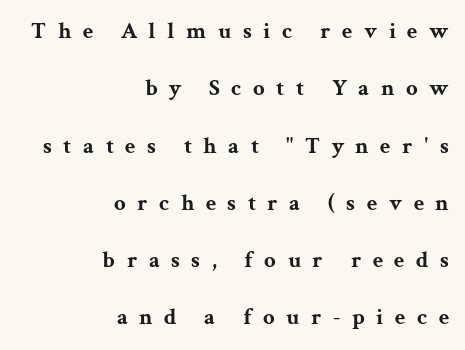
A flush-right, rag-left setting is used for this passage. A typesetter would call this leading open, well beyond the default. This rendering widens character spacing well past its baseline value. The letters stand straight up with perfectly vertical stems. Underline: absent. Plenty of ink on the page — the face is bold.
